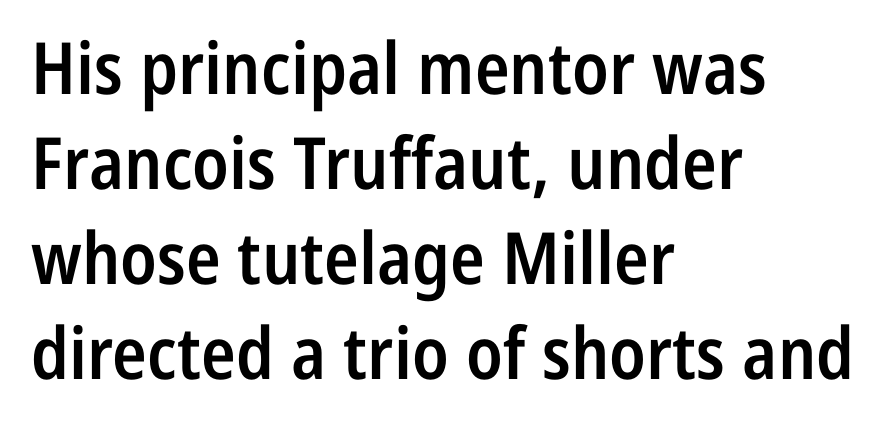
Q: Is the text bold? A: Semi-bold.
Q: Is the text italic (slanted)? A: No, it is upright.
Q: Is the typeface a serif or a sans-serif typeface? A: Sans-serif.
Q: Is the text underlined? A: No.
Q: How is the paragraph aligned? A: Left-aligned.
Q: Is the spacing between letters normal or unusually wide? A: Normal.
Q: Is the spacing between lines tight, normal or loose? A: Normal.
Q: Width (condensed, normal, or wide)? A: Condensed.
Q: Stroke contrast? A: Low.
Q: x-height? A: Medium.
Q: Monospaced? A: No.
